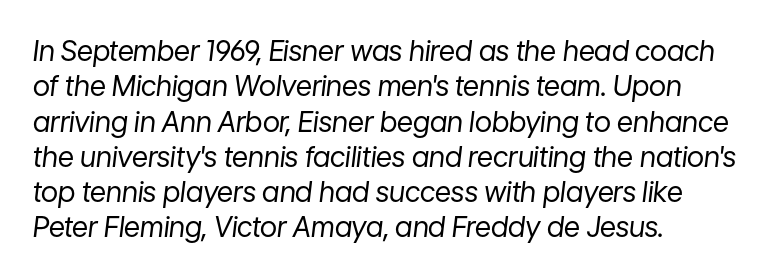
{"italic": "yes", "lean": "right", "slant_degrees": 7, "bold": "no", "weight": "regular", "width": "normal", "stroke_contrast": "low", "x_height": "medium", "monospaced": "no", "underline": "no", "align": "left", "line_spacing": "normal", "line_spacing_ratio": 1.26, "letter_spacing": "normal", "letter_spacing_em": 0.0, "glyph_px": 28}
